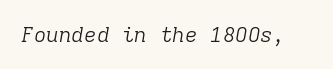
Rendered with sloped, italic letterforms. Letter spacing: default. Caption: face not bold, strokes unweighted. The specimen omits any rule beneath the text block's lines.
